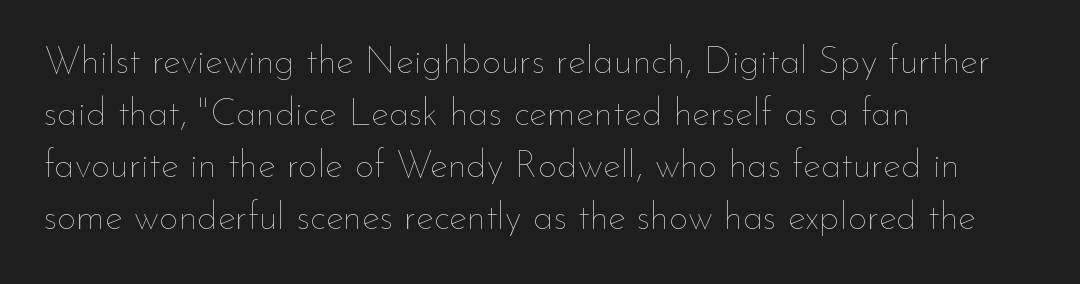
Summary of vertical rhythm: regular, with standard interline spacing. The rendering anchors every line to the left-hand side. This rendering features lettering with no underline. This sample has the flowing, uneven cadence of proportional lettering.
